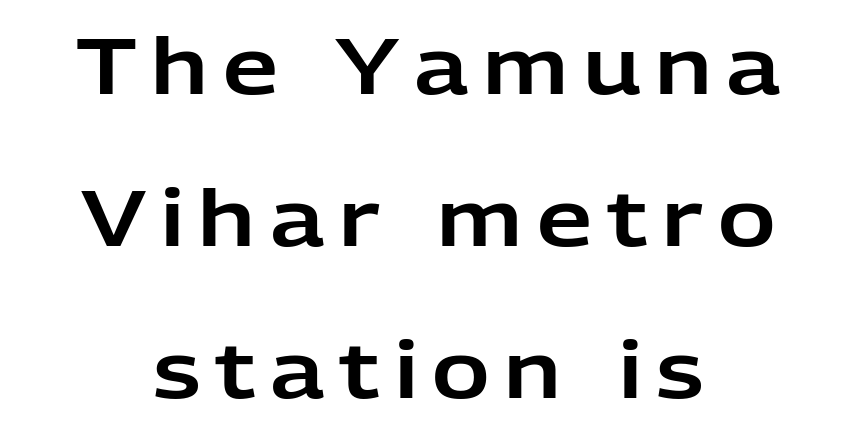
{"serif": "no", "italic": "no", "width": "normal", "stroke_contrast": "low", "x_height": "medium", "monospaced": "no", "underline": "no", "align": "center", "line_spacing": "loose", "line_spacing_ratio": 1.95, "glyph_px": 78}
